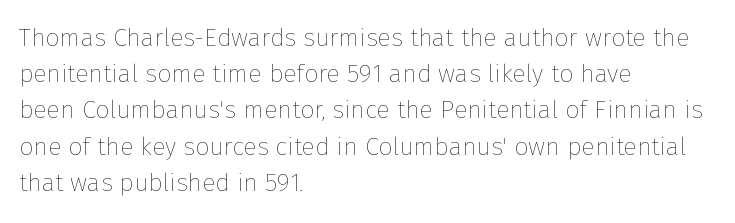
The cut favours lightness, reaching ordinary text weight at its darkest. Left-aligned paragraph, ragged on the right. There is no visible air inserted between adjacent glyphs. Has an underline been added? It has not. Upright lettering throughout. Leading matches the norm, producing a regular column.
